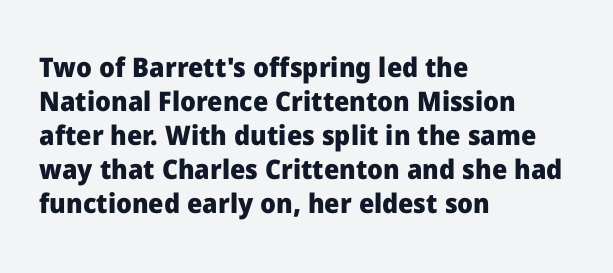
The image shows 27 px bold type, upright; set left-aligned, normal line spacing (1.26x), normal letter spacing, not underlined.
